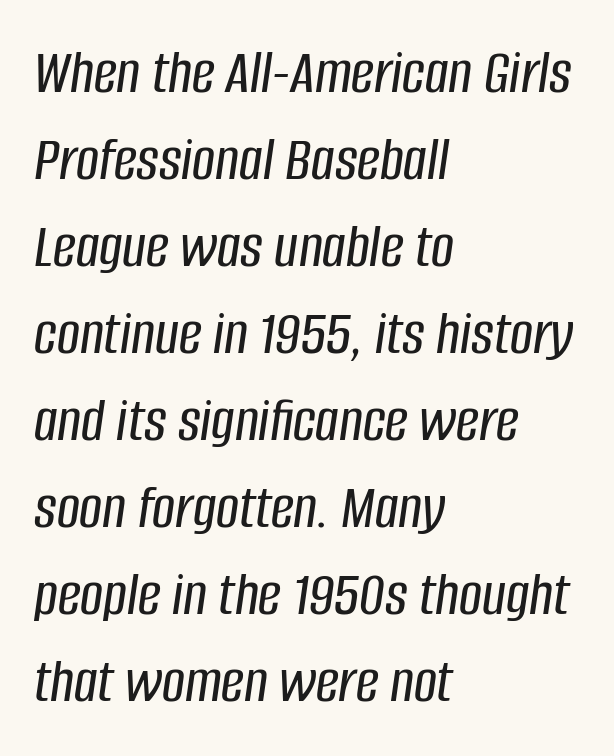
Q: Is the text italic (slanted)? A: Yes, it leans right by about 8 degrees.
Q: Is the text underlined? A: No.
Q: How is the paragraph aligned? A: Left-aligned.
Q: Is the spacing between letters normal or unusually wide? A: Normal.
Q: Is the spacing between lines tight, normal or loose? A: Normal.
Q: Width (condensed, normal, or wide)? A: Condensed.
Q: Stroke contrast? A: Low.
Q: x-height? A: Large.
Q: Monospaced? A: No.
